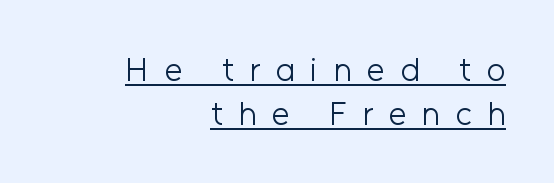
Line spacing here is normal. You can tell it's not italic because the verticals are truly vertical. I'd call this a sans setting — the letters go barefoot. Weight: regular or lighter. These lines are rendered in a variable-pitch font.
